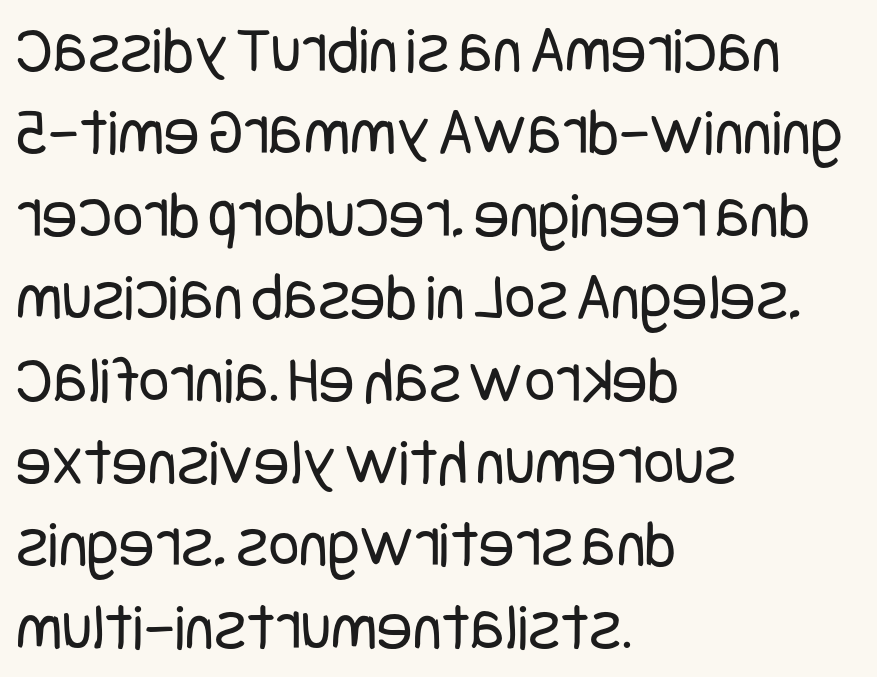
Does the copy run flush right? No — it runs flush left. The line texture is even and compact thanks to regular tracking. On a weight scale, this lands at 450 or below. This sample uses a sans-serif face. Every stem runs plumb, perpendicular to the baseline.
